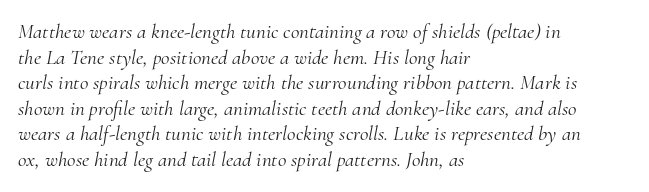
{"italic": "yes", "lean": "right", "slant_degrees": 10, "bold": "no", "underline": "no", "align": "left", "line_spacing_ratio": 1.22, "letter_spacing": "normal", "letter_spacing_em": 0.0, "glyph_px": 21}
